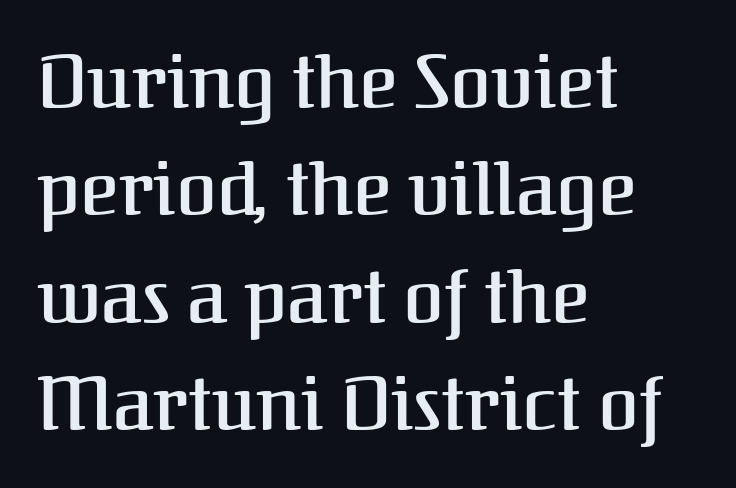
Q: Is the text italic (slanted)? A: No, it is upright.
Q: Is the typeface a serif or a sans-serif typeface? A: Serif.
Q: Is the text underlined? A: No.
Q: How is the paragraph aligned? A: Left-aligned.
Q: Is the spacing between letters normal or unusually wide? A: Normal.
Q: Is the spacing between lines tight, normal or loose? A: Normal.
Q: Width (condensed, normal, or wide)? A: Normal.
Q: Stroke contrast? A: Medium.
Q: x-height? A: Medium.
Q: Monospaced? A: No.
